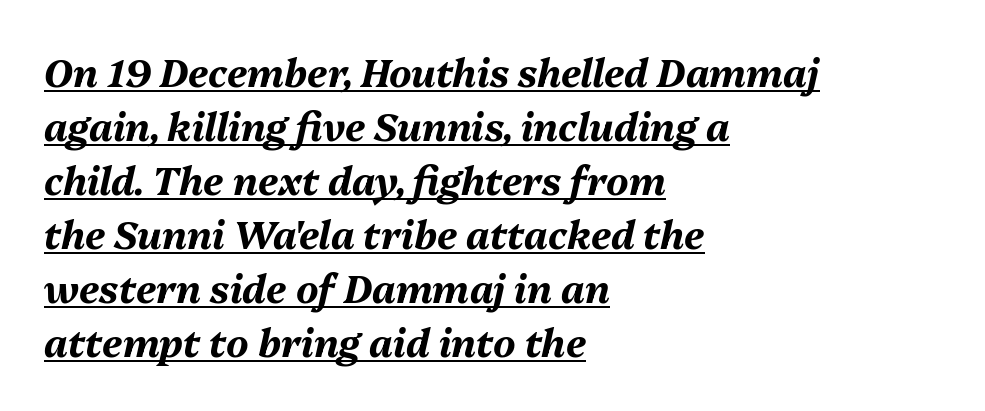
Spacing verdict: proportional, widths tailored to each character. Quick note: italic. Teacher's note: observe the even left margin — that is flush-left alignment. The type is set solid horizontally, with unmodified tracking. Compared with an ordinary text face, these strokes are far heavier — a full bold.
